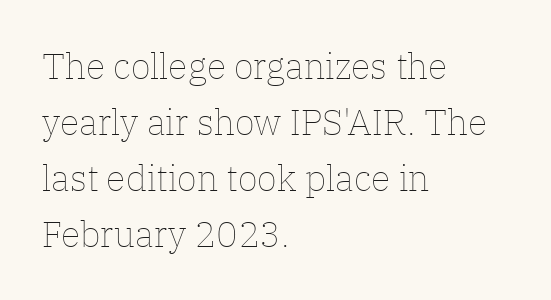
The image shows 36 px thin type, upright; set left-aligned, normal line spacing (1.56x), normal letter spacing, not underlined; low stroke contrast and a medium x-height.
